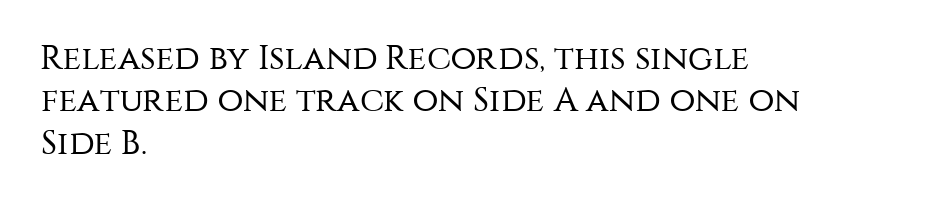
Q: Is the text bold? A: No.
Q: Is the text italic (slanted)? A: No, it is upright.
Q: Is the typeface a serif or a sans-serif typeface? A: Sans-serif.
Q: Is the text underlined? A: No.
Q: How is the paragraph aligned? A: Left-aligned.
Q: Is the spacing between letters normal or unusually wide? A: Normal.
Q: Is the spacing between lines tight, normal or loose? A: Normal.
Q: Width (condensed, normal, or wide)? A: Normal.
Q: Stroke contrast? A: Medium.
Q: x-height? A: Large.
Q: Monospaced? A: No.
